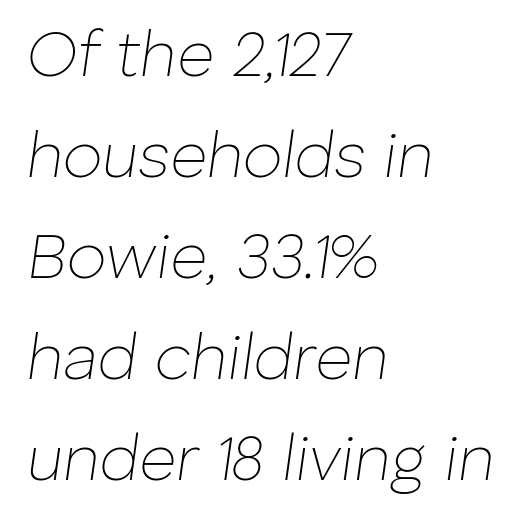
The face used here is rendered with its standard letterfit. The setting favours the left margin, as ordinary paragraphs usually do. Words float on clear page, feet unadorned. Stems here are at most as thick as an everyday book face.
